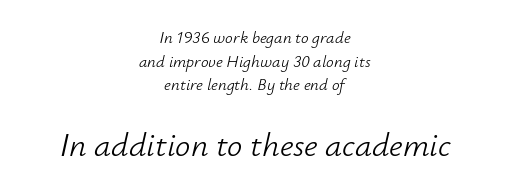
{"italic": "yes", "lean": "right", "slant_degrees": 12, "bold": "no", "weight": "light", "width": "normal", "stroke_contrast": "low", "x_height": "small", "monospaced": "no", "underline": "no", "align": "center", "line_spacing": "normal", "line_spacing_ratio": 1.39, "letter_spacing": "normal", "letter_spacing_em": 0.0, "larger_block": "second", "size_ratio": 2.0, "glyph_px": 34}
